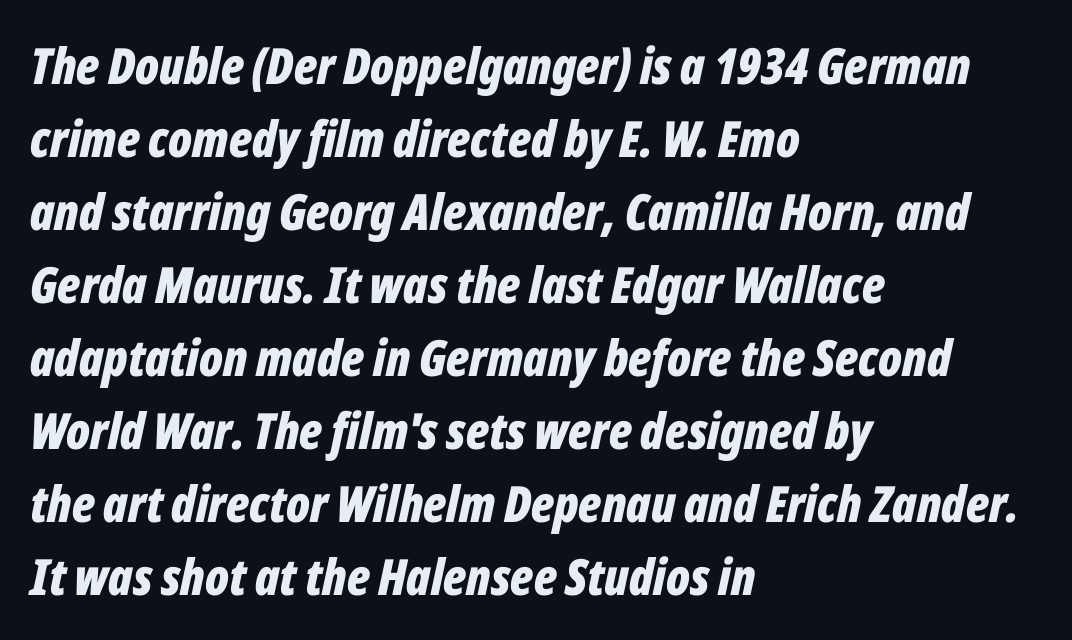
Letter spacing: default. The block of text has a typical density, with ordinary space between rows. The typesetting leans heavy: a genuine bold. Underline: absent. These lines stack with their left ends in a neat column.
